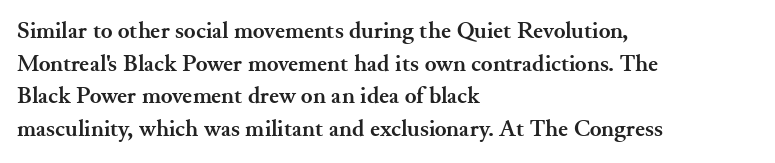
The rendering uses a moderate line-height, typical for paragraphs. The typography opts for an upright posture over an oblique one. Each word holds together tightly as a unit, with standard inter-letter gaps. Left-aligned paragraph, ragged on the right. The sample has been set heavy, in full bold. The string is rendered with underlining switched off.
